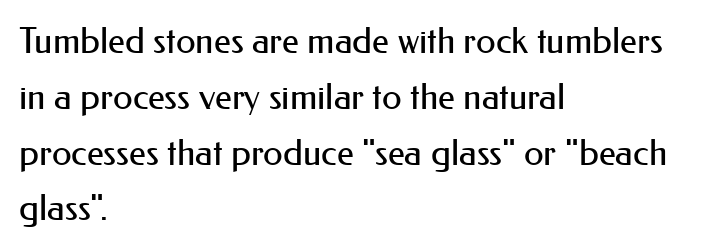
Notice how the stems are strictly vertical — no italics here. The passage shown is typed in a proportional face where columns would drift. Inter-character spacing is left at the font's built-in metrics. Unlike a traditional serif, this face leaves its strokes unadorned.
